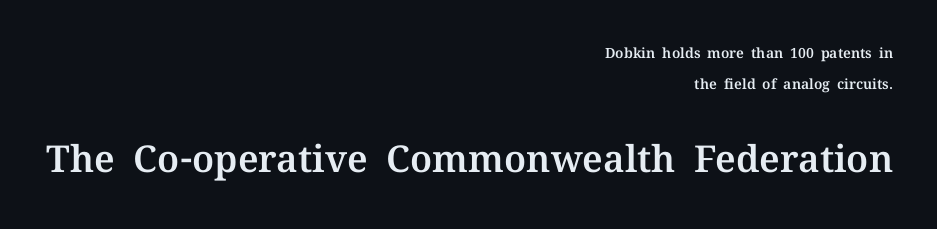
The image shows 37 px serif type, upright; set right-aligned, loose line spacing (2.2x), normal letter spacing, not underlined; the second (bottom) block is 2.64x larger; medium stroke contrast and a medium x-height.
